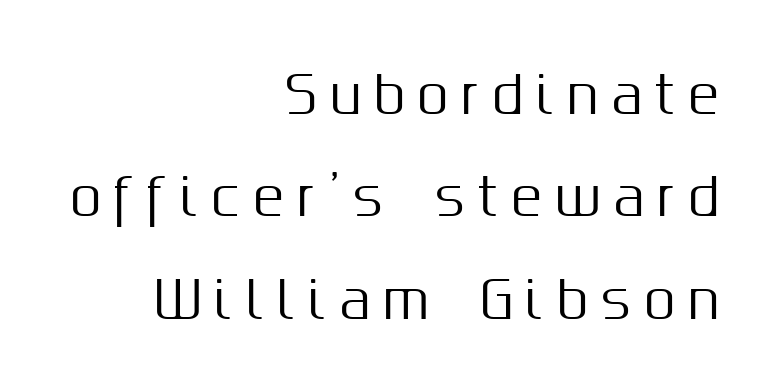
Q: Is the text italic (slanted)? A: No, it is upright.
Q: Is the typeface a serif or a sans-serif typeface? A: Sans-serif.
Q: Is the text underlined? A: No.
Q: How is the paragraph aligned? A: Right-aligned.
Q: Is the spacing between letters normal or unusually wide? A: Unusually wide.
Q: Is the spacing between lines tight, normal or loose? A: Loose.
Q: Width (condensed, normal, or wide)? A: Normal.
Q: Stroke contrast? A: Medium.
Q: x-height? A: Medium.
Q: Monospaced? A: No.
